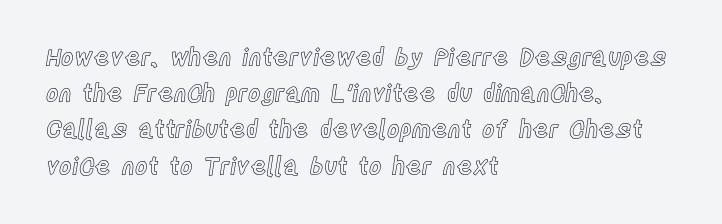
{"underline": "no", "align": "left", "line_spacing": "normal", "line_spacing_ratio": 1.51, "letter_spacing": "normal", "letter_spacing_em": 0.0, "glyph_px": 24}
